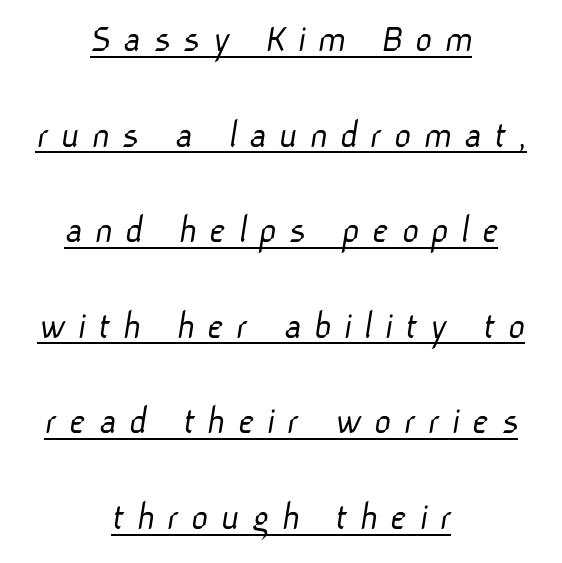
{"serif": "no", "bold": "no", "weight": "light", "width": "normal", "stroke_contrast": "low", "x_height": "medium", "monospaced": "no", "underline": "yes", "align": "center", "line_spacing": "loose", "line_spacing_ratio": 2.33, "letter_spacing": "wide", "letter_spacing_em": 0.3, "glyph_px": 41}
